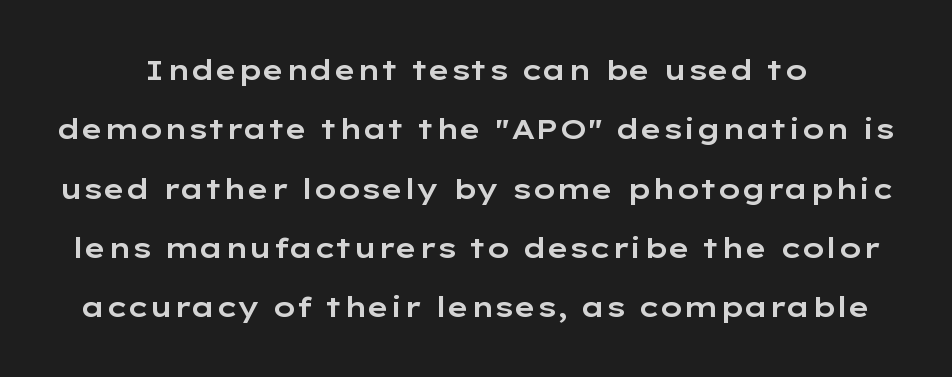
{"serif": "no", "italic": "no", "width": "wide", "stroke_contrast": "low", "x_height": "medium", "monospaced": "no", "underline": "no", "line_spacing": "loose", "line_spacing_ratio": 2.12, "letter_spacing": "normal", "letter_spacing_em": 0.0, "glyph_px": 28}
